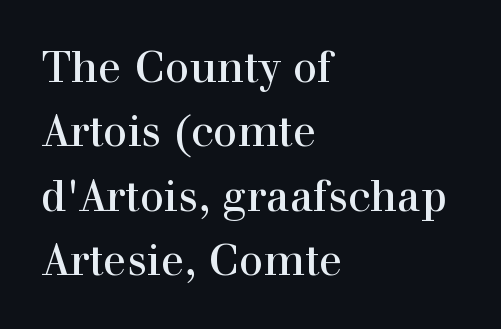
The image shows 43 px serif type, upright; set left-aligned, normal line spacing (1.5x), normal letter spacing, not underlined; a medium x-height.
